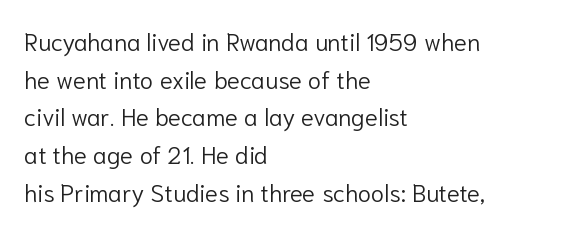
The image shows 24 px text type, upright; set left-aligned, normal line spacing (1.57x), normal letter spacing, not underlined.
